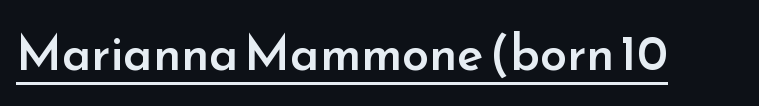
The image shows 49 px semibold sans-serif type, upright; set normal letter spacing, underlined; low stroke contrast and a small x-height.
